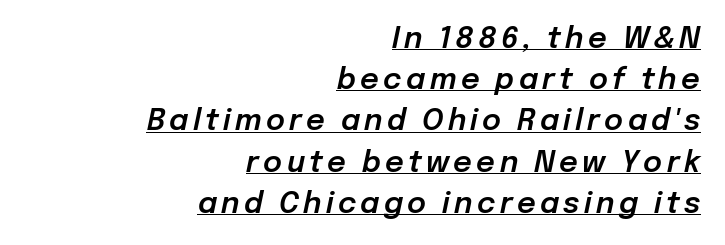
{"italic": "yes", "lean": "right", "slant_degrees": 12, "width": "normal", "stroke_contrast": "low", "x_height": "medium", "monospaced": "no", "underline": "yes", "align": "right", "line_spacing": "normal", "line_spacing_ratio": 1.42, "glyph_px": 29}
